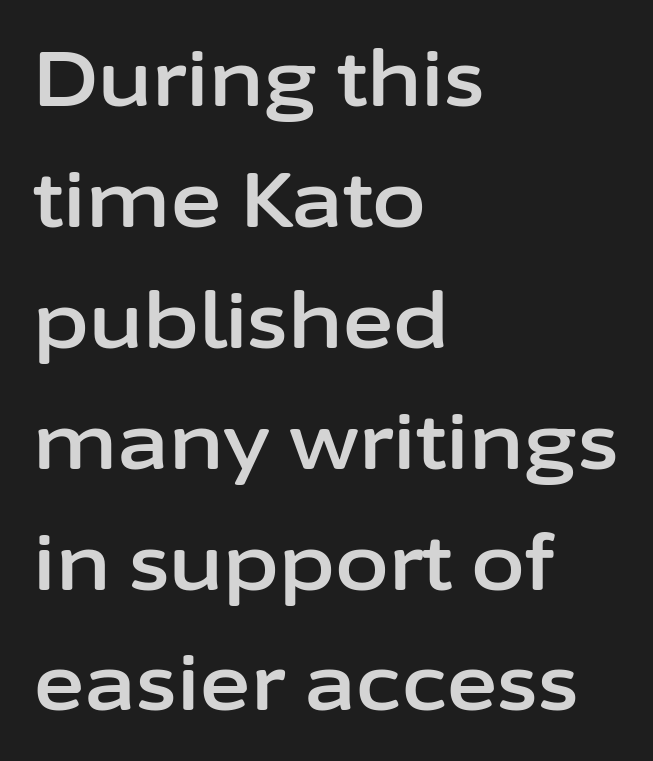
{"serif": "no", "italic": "no", "width": "normal", "stroke_contrast": "low", "x_height": "medium", "monospaced": "no", "underline": "no", "align": "left", "line_spacing": "normal", "line_spacing_ratio": 1.55, "letter_spacing": "normal", "letter_spacing_em": 0.0, "glyph_px": 78}
